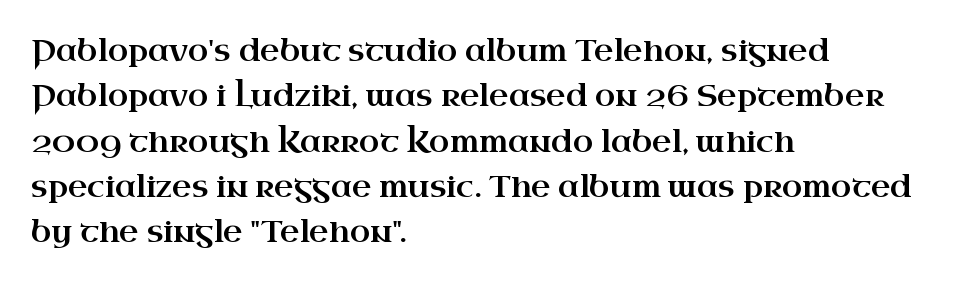
The text block is weighted toward the left margin, trailing off unevenly rightward. These lines are rendered in a variable-pitch font. Regarding leading, the lines here are spaced in the standard way. The typography opts for an upright posture over an oblique one.
